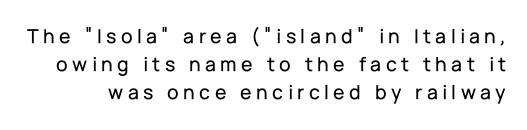
Q: Is the text italic (slanted)? A: No, it is upright.
Q: Is the text underlined? A: No.
Q: Is the spacing between letters normal or unusually wide? A: Unusually wide.
Q: Is the spacing between lines tight, normal or loose? A: Normal.
